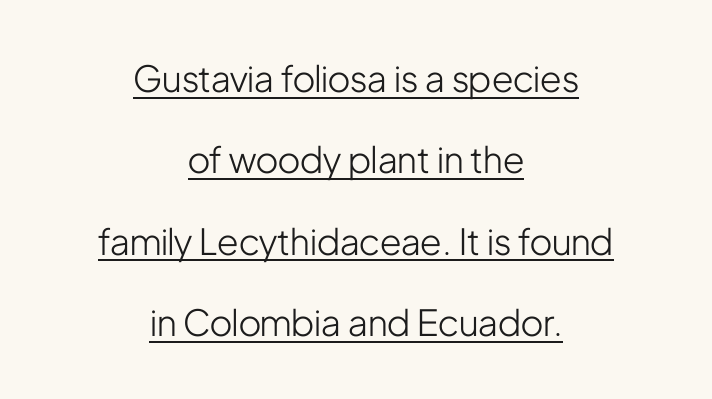
Q: Is the text bold? A: No.
Q: Is the text italic (slanted)? A: No, it is upright.
Q: Is the typeface a serif or a sans-serif typeface? A: Sans-serif.
Q: Is the text underlined? A: Yes.
Q: How is the paragraph aligned? A: Centered.
Q: Is the spacing between letters normal or unusually wide? A: Normal.
Q: Is the spacing between lines tight, normal or loose? A: Loose.
Q: Width (condensed, normal, or wide)? A: Condensed.
Q: Stroke contrast? A: Low.
Q: x-height? A: Medium.
Q: Monospaced? A: No.
